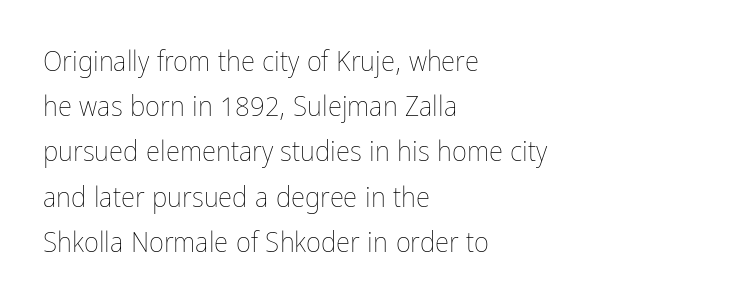
Q: Is the text bold? A: No.
Q: Is the text italic (slanted)? A: No, it is upright.
Q: Is the text underlined? A: No.
Q: How is the paragraph aligned? A: Left-aligned.
Q: Is the spacing between letters normal or unusually wide? A: Normal.
Q: Is the spacing between lines tight, normal or loose? A: Normal.
Q: Width (condensed, normal, or wide)? A: Condensed.
Q: Stroke contrast? A: Low.
Q: x-height? A: Medium.
Q: Monospaced? A: No.
